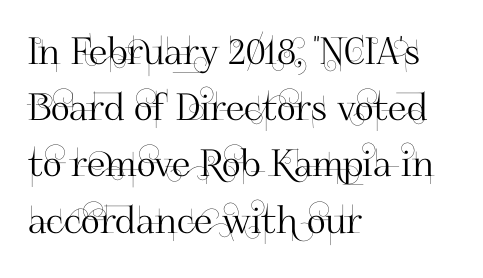
Q: Is the text italic (slanted)? A: No, it is upright.
Q: Is the typeface a serif or a sans-serif typeface? A: Sans-serif.
Q: Is the text underlined? A: No.
Q: How is the paragraph aligned? A: Left-aligned.
Q: Is the spacing between letters normal or unusually wide? A: Normal.
Q: Is the spacing between lines tight, normal or loose? A: Normal.
Q: Width (condensed, normal, or wide)? A: Normal.
Q: Stroke contrast? A: High.
Q: x-height? A: Small.
Q: Monospaced? A: No.
